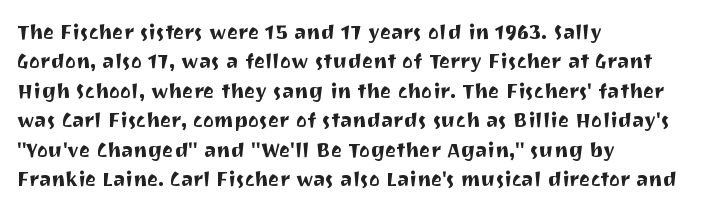
If you drew a ruler down the left edge, every line would touch it. The foot of each line stays bare and open. What's the leading like? Ordinary, nothing unusual. The axis of the letterforms is exactly vertical. Observe the ordinary spacing: letters are neighbours, not strangers.
